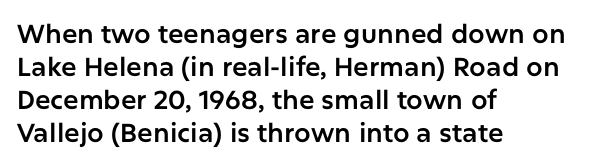
The foot of each line stays bare and open. Leading matches the norm, producing a regular column. The paragraph shown leans on its left margin. The gaps between neighbouring characters are ordinary and unremarkable. Italic? Not at all — the glyphs are vertical.
